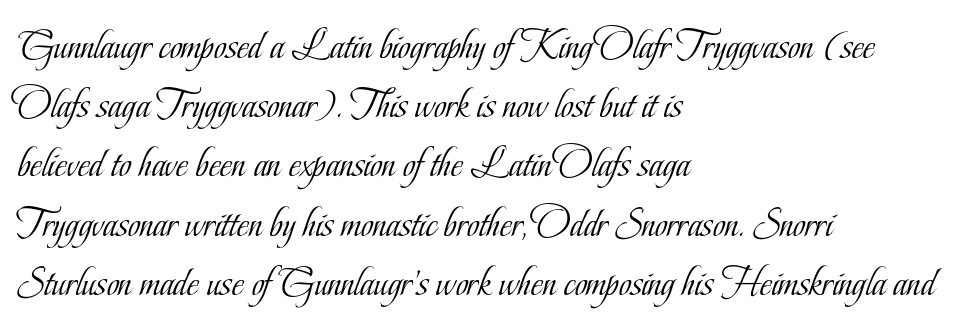
Each row of text sits above clean, open space. The passage shown is typed in a proportional face where columns would drift. The leading is moderate, giving the passage an even texture. I'd call this a serif setting — the letters wear small feet. Each line starts at the same left margin while the right side varies.
